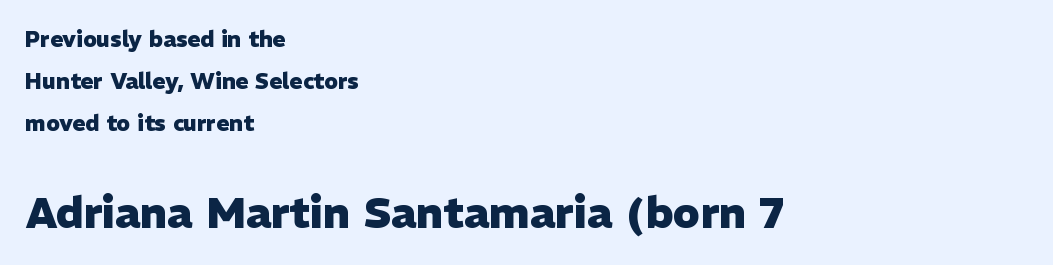
Q: Is the text bold? A: Yes.
Q: Is the text italic (slanted)? A: No, it is upright.
Q: Is the typeface a serif or a sans-serif typeface? A: Sans-serif.
Q: Is the text underlined? A: No.
Q: How is the paragraph aligned? A: Left-aligned.
Q: Is the spacing between letters normal or unusually wide? A: Normal.
Q: Is the spacing between lines tight, normal or loose? A: Loose.
Q: Which block of text is set in a larger size, the first (top) or the second (bottom)? A: The second (bottom) one.
Q: Width (condensed, normal, or wide)? A: Normal.
Q: Stroke contrast? A: Low.
Q: x-height? A: Medium.
Q: Monospaced? A: No.
